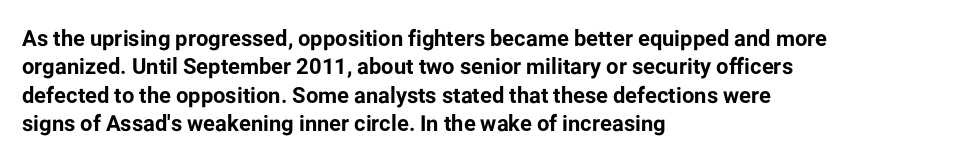
The image shows 22 px bold type, upright; set left-aligned, normal line spacing (1.29x), normal letter spacing, not underlined.
